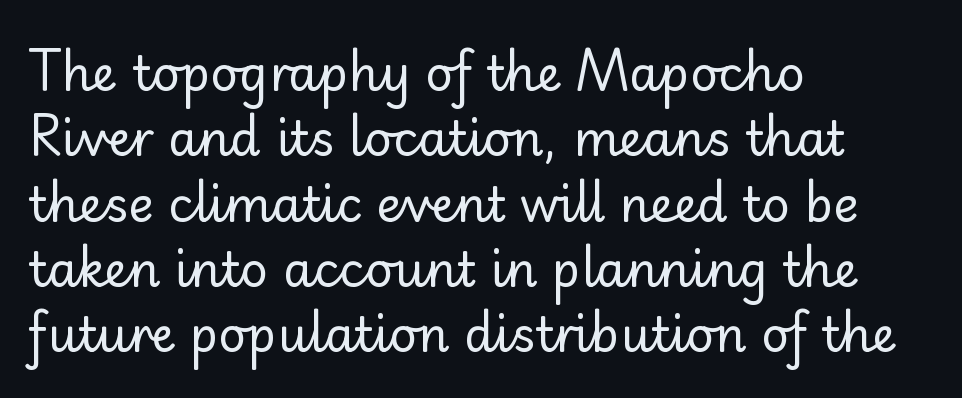
These lines keep a tight, regular rhythm from letter to letter. Notice how descenders clear the ascenders below comfortably — that's standard leading. The strokes are not fattened; the text isn't bold. Glance below the letters and you will spot only blank space. The face used here is proportionally spaced, like ordinary book or web type. The face used here is a sans, in the tradition of grotesques and geometrics.
